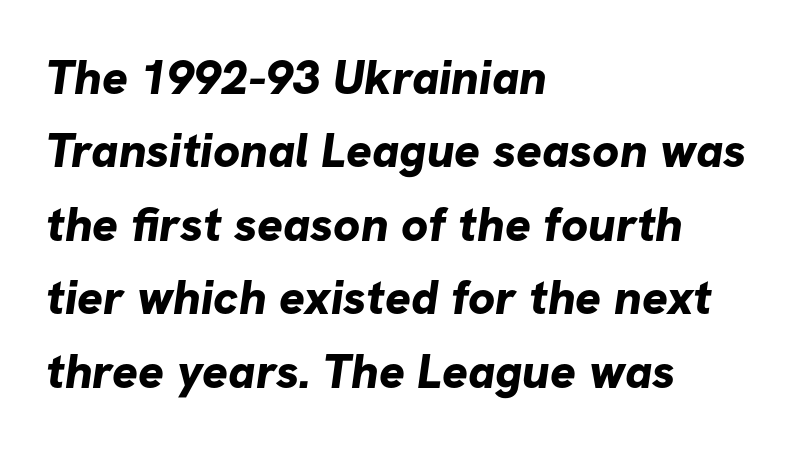
{"serif": "no", "bold": "yes", "weight": "bold", "width": "normal", "stroke_contrast": "low", "x_height": "medium", "monospaced": "no", "underline": "no", "align": "left", "line_spacing": "normal", "line_spacing_ratio": 1.53, "letter_spacing": "normal", "letter_spacing_em": 0.0, "glyph_px": 48}
